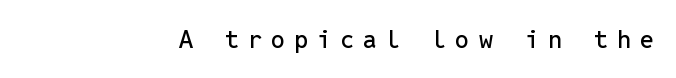
The image shows 25 px text type, upright; set unusually wide letter spacing (+0.36 em), not underlined.
